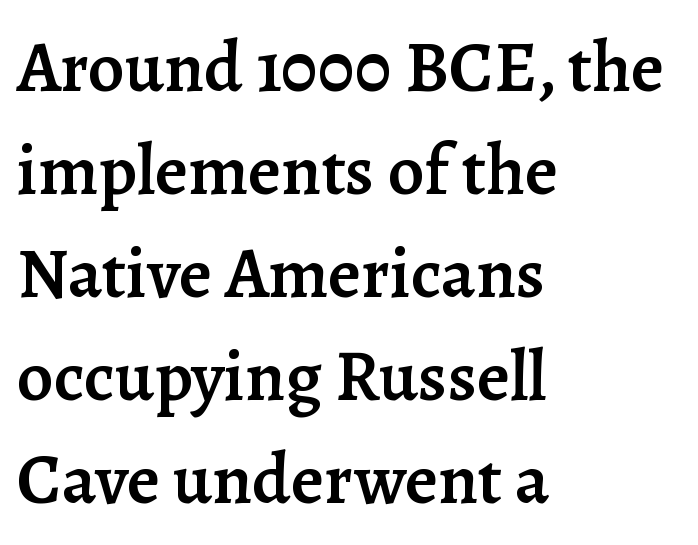
This sample uses plain, unmodified letter spacing. I'd describe the lettering as semibold — firm but not a full bold. Teacher's note: observe the even left margin — that is flush-left alignment. Bare-footed words on every line. Notice how descenders clear the ascenders below comfortably — that's standard leading. You can tell from the footed stems that serif type was used.
